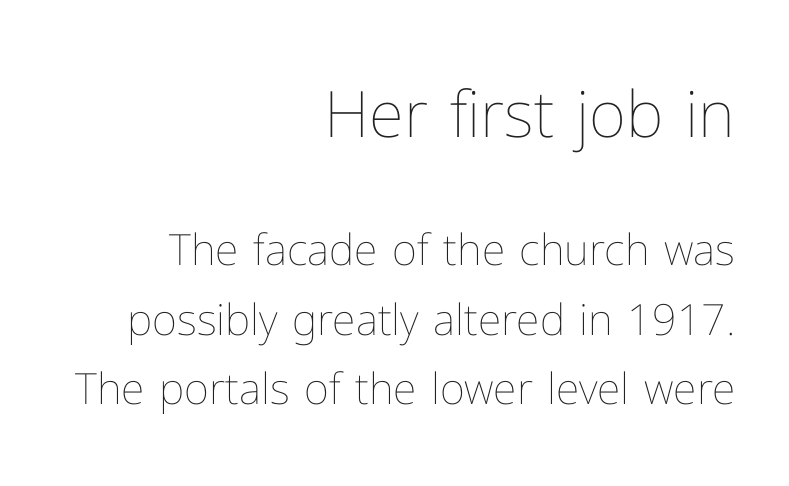
Q: Is the text bold? A: No.
Q: Is the text italic (slanted)? A: No, it is upright.
Q: Is the text underlined? A: No.
Q: How is the paragraph aligned? A: Right-aligned.
Q: Is the spacing between letters normal or unusually wide? A: Normal.
Q: Is the spacing between lines tight, normal or loose? A: Normal.
Q: Which block of text is set in a larger size, the first (top) or the second (bottom)? A: The first (top) one.
Q: Width (condensed, normal, or wide)? A: Normal.
Q: Stroke contrast? A: Low.
Q: x-height? A: Medium.
Q: Monospaced? A: No.
